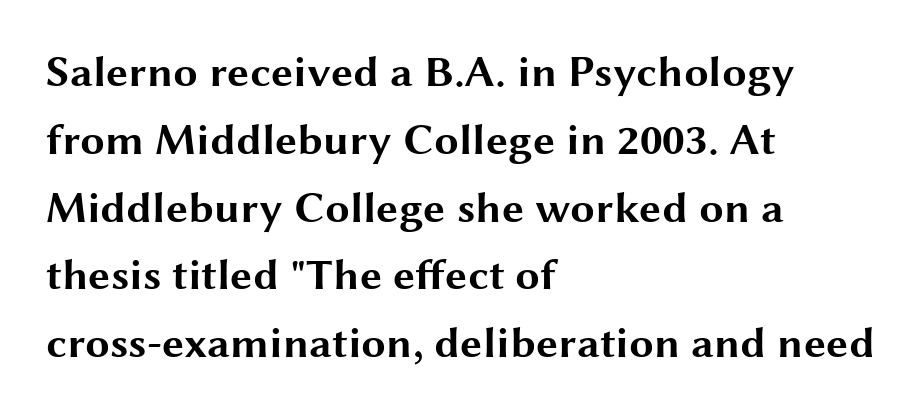
{"serif": "no", "italic": "no", "bold": "yes", "weight": "bold", "width": "wide", "stroke_contrast": "medium", "x_height": "medium", "monospaced": "no", "underline": "no", "align": "left", "line_spacing": "normal", "line_spacing_ratio": 1.54, "letter_spacing": "normal", "letter_spacing_em": 0.0, "glyph_px": 44}
